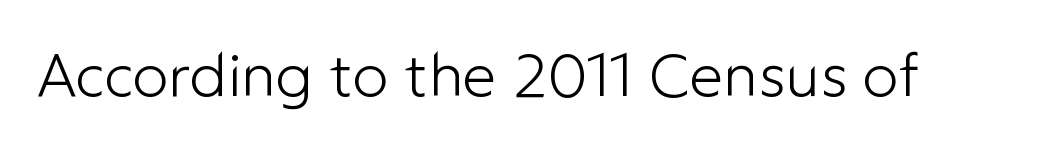
Q: Is the text bold? A: No.
Q: Is the text italic (slanted)? A: No, it is upright.
Q: Is the typeface a serif or a sans-serif typeface? A: Sans-serif.
Q: Is the text underlined? A: No.
Q: Is the spacing between letters normal or unusually wide? A: Normal.
Q: Width (condensed, normal, or wide)? A: Normal.
Q: Stroke contrast? A: Low.
Q: x-height? A: Medium.
Q: Monospaced? A: No.
